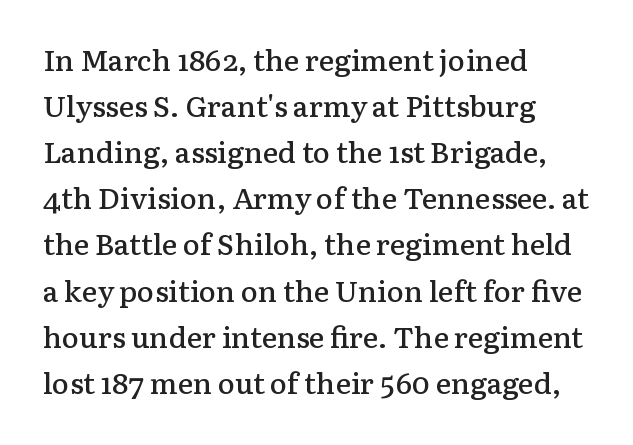
The image shows 29 px semibold serif type, upright; set left-aligned, normal line spacing (1.59x), normal letter spacing, not underlined; low stroke contrast and a medium x-height.
